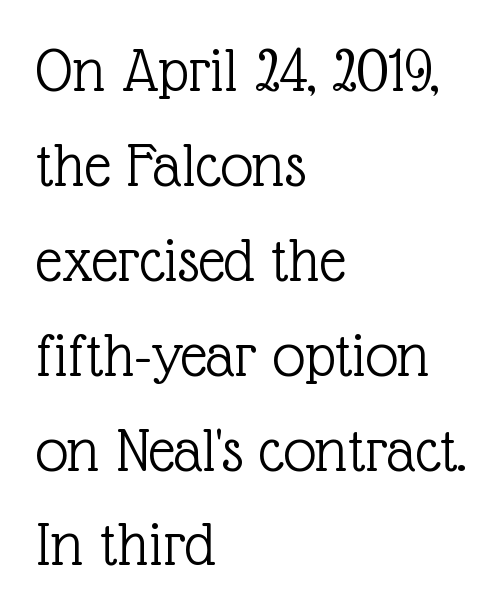
{"serif": "yes", "italic": "no", "bold": "no", "weight": "light", "width": "normal", "x_height": "medium", "monospaced": "no", "underline": "no", "align": "left", "line_spacing": "normal", "line_spacing_ratio": 1.46, "letter_spacing": "normal", "letter_spacing_em": 0.0, "glyph_px": 65}
